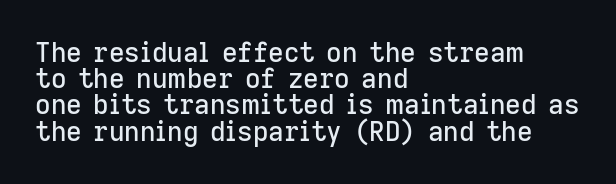
The image shows 27 px text type, upright; set left-aligned, tight line spacing (0.97x), normal letter spacing, not underlined.
